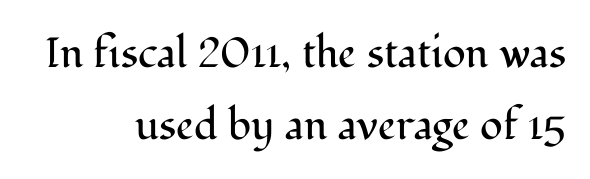
{"serif": "yes", "italic": "no", "bold": "no", "weight": "regular", "width": "normal", "stroke_contrast": "medium", "x_height": "medium", "monospaced": "no", "underline": "no", "align": "right", "line_spacing_ratio": 1.71, "letter_spacing": "normal", "letter_spacing_em": 0.0, "glyph_px": 42}
